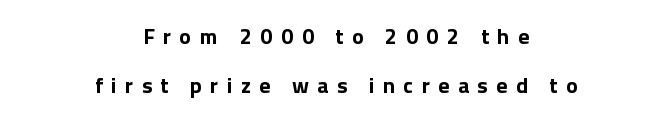
{"italic": "no", "bold": "yes", "underline": "no", "align": "center", "line_spacing": "loose", "line_spacing_ratio": 2.21, "letter_spacing": "wide", "letter_spacing_em": 0.38, "glyph_px": 22}
